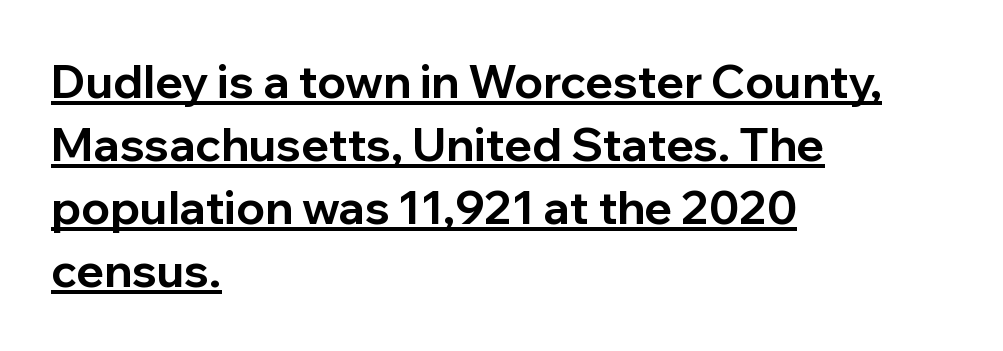
{"serif": "no", "italic": "no", "bold": "yes", "weight": "bold", "width": "normal", "stroke_contrast": "low", "x_height": "medium", "monospaced": "no", "underline": "yes", "align": "left", "line_spacing": "normal", "line_spacing_ratio": 1.37, "letter_spacing": "normal", "letter_spacing_em": 0.0, "glyph_px": 46}
